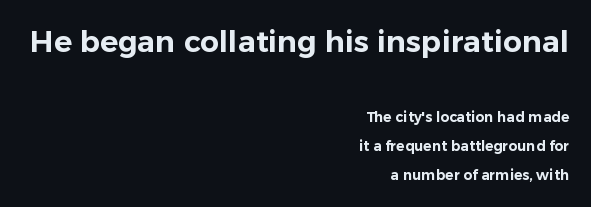
Tracking value appears to be zero — textbook default spacing. Which of the two is more prominent by size? The first, at the top. Rendered with straight, roman letterforms. Note: no serifs on the glyphs.
